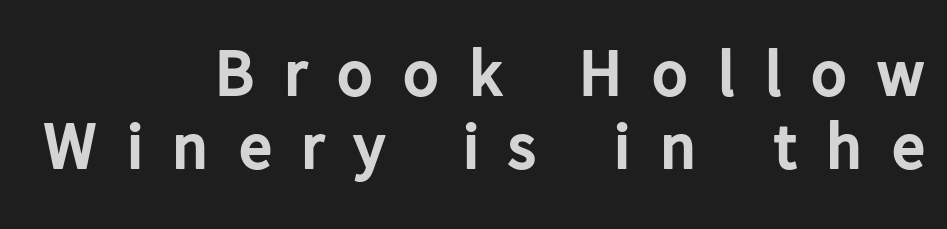
Q: Is the text bold? A: Yes.
Q: Is the text italic (slanted)? A: No, it is upright.
Q: Is the typeface a serif or a sans-serif typeface? A: Sans-serif.
Q: Is the text underlined? A: No.
Q: How is the paragraph aligned? A: Right-aligned.
Q: Is the spacing between letters normal or unusually wide? A: Unusually wide.
Q: Is the spacing between lines tight, normal or loose? A: Tight.
Q: Width (condensed, normal, or wide)? A: Normal.
Q: Stroke contrast? A: Low.
Q: x-height? A: Medium.
Q: Monospaced? A: No.
